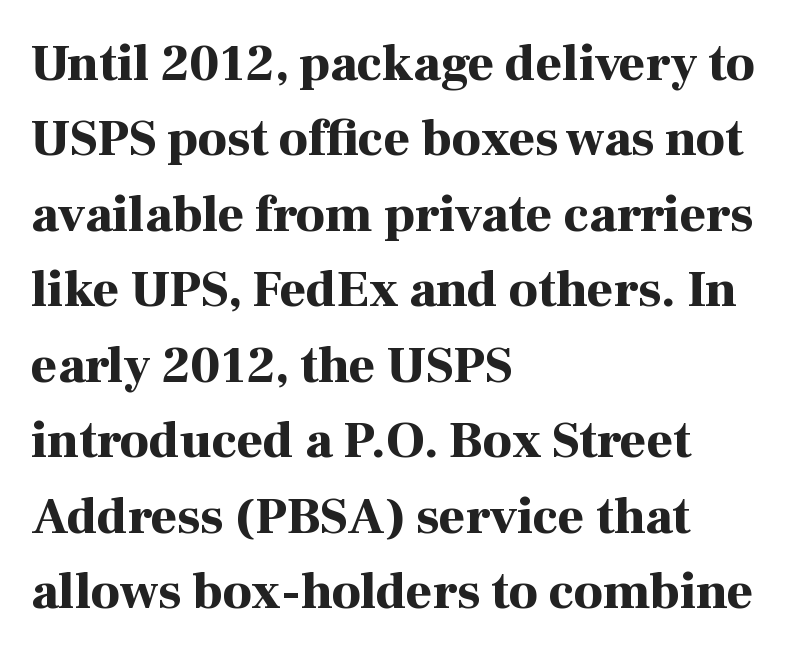
Compared with typical paragraphs, the rows here are spaced about the same. Here the designer chose a conventional face with non-uniform glyph widths. Honestly, there is no underline to notice here at all. The face used here is rendered with its standard letterfit. The typesetter chose a ragged-right arrangement here. Each letter's strokes conclude with small projecting serifs.
